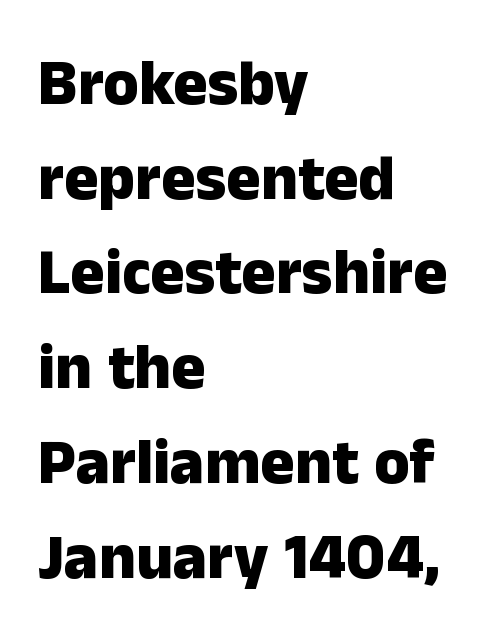
The image shows 64 px heavy sans-serif type, upright; set left-aligned, normal line spacing (1.48x), normal letter spacing, not underlined; low stroke contrast and a medium x-height.
